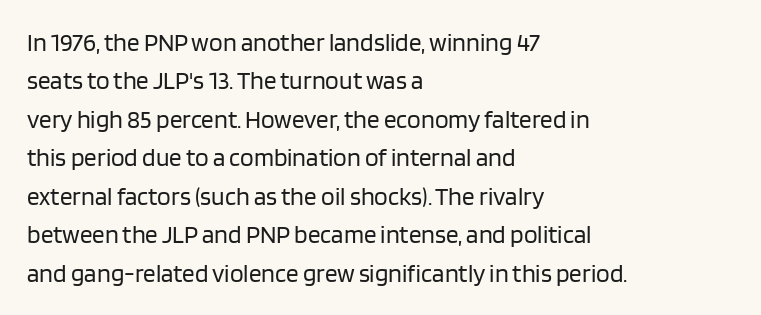
Q: Is the text bold? A: No.
Q: Is the text italic (slanted)? A: No, it is upright.
Q: Is the text underlined? A: No.
Q: How is the paragraph aligned? A: Left-aligned.
Q: Is the spacing between letters normal or unusually wide? A: Normal.
Q: Is the spacing between lines tight, normal or loose? A: Normal.
